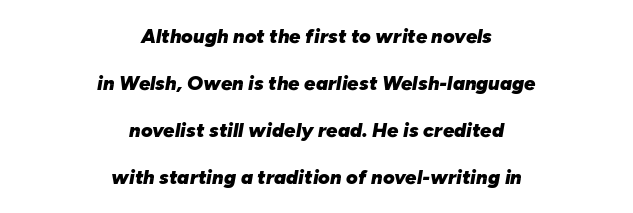
Q: Is the text bold? A: Yes.
Q: Is the text italic (slanted)? A: Yes, it leans right by about 10 degrees.
Q: Is the text underlined? A: No.
Q: How is the paragraph aligned? A: Centered.
Q: Is the spacing between letters normal or unusually wide? A: Normal.
Q: Is the spacing between lines tight, normal or loose? A: Loose.
